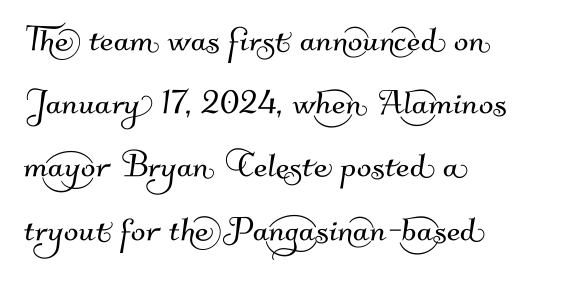
The image shows 43 px sans-serif type; set left-aligned, normal line spacing (1.47x), normal letter spacing, not underlined; medium stroke contrast and a small x-height.
